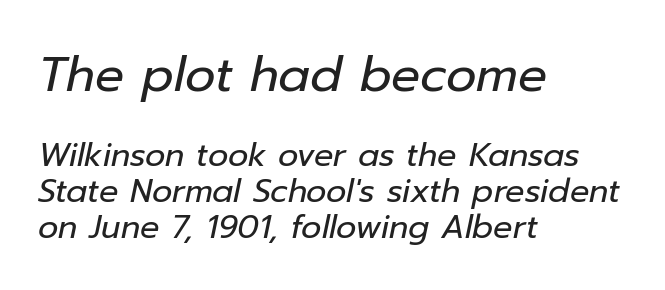
Letters have the restrained weight of plain body copy at most. The tracking reads as untouched default to a designer's eye. Quick note: italic. The paragraph shown leans on its left margin.
